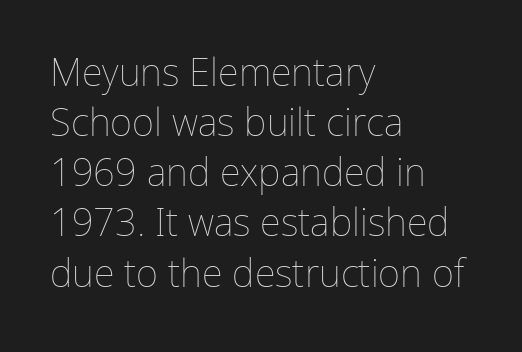
Q: Is the text bold? A: No.
Q: Is the text italic (slanted)? A: No, it is upright.
Q: Is the text underlined? A: No.
Q: How is the paragraph aligned? A: Left-aligned.
Q: Is the spacing between letters normal or unusually wide? A: Normal.
Q: Is the spacing between lines tight, normal or loose? A: Normal.
Q: Width (condensed, normal, or wide)? A: Normal.
Q: Stroke contrast? A: Low.
Q: x-height? A: Medium.
Q: Monospaced? A: No.
